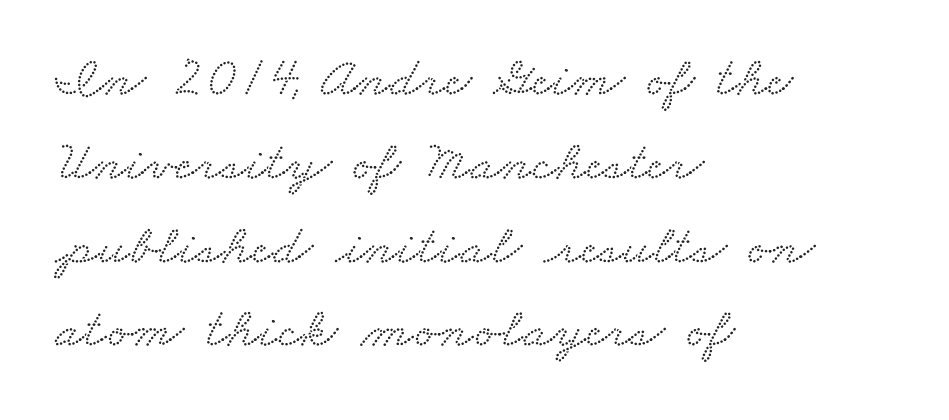
A student would call this left alignment; a typographer would say flush left, rag right. Just letters on the line, the space beneath them empty. Honestly, the row spacing looks completely unremarkable. Spacing verdict: proportional, widths tailored to each character.
